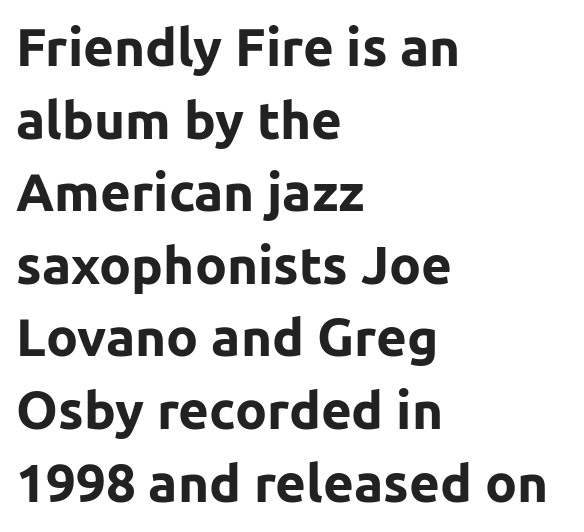
Q: Is the text bold? A: Yes.
Q: Is the text italic (slanted)? A: No, it is upright.
Q: Is the typeface a serif or a sans-serif typeface? A: Sans-serif.
Q: Is the text underlined? A: No.
Q: How is the paragraph aligned? A: Left-aligned.
Q: Is the spacing between letters normal or unusually wide? A: Normal.
Q: Is the spacing between lines tight, normal or loose? A: Normal.
Q: Width (condensed, normal, or wide)? A: Normal.
Q: Stroke contrast? A: Low.
Q: x-height? A: Medium.
Q: Monospaced? A: No.
